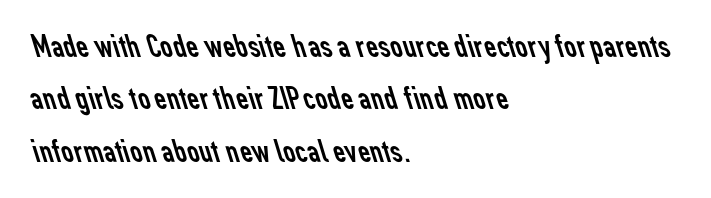
The image shows 34 px regular-weight sans-serif type; set left-aligned, normal line spacing (1.54x), normal letter spacing, not underlined; low stroke contrast and a medium x-height.
